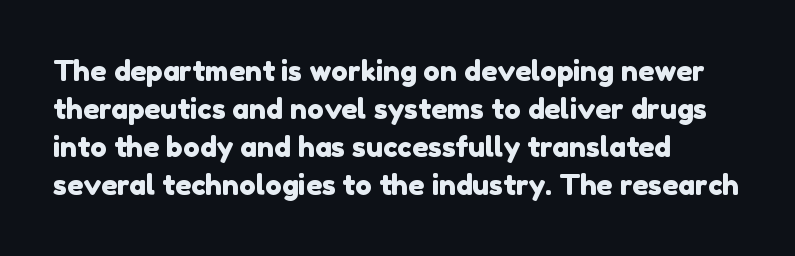
{"serif": "no", "width": "normal", "stroke_contrast": "low", "x_height": "medium", "monospaced": "no", "underline": "no", "align": "left", "line_spacing": "normal", "line_spacing_ratio": 1.36, "letter_spacing": "normal", "letter_spacing_em": 0.0, "glyph_px": 28}
